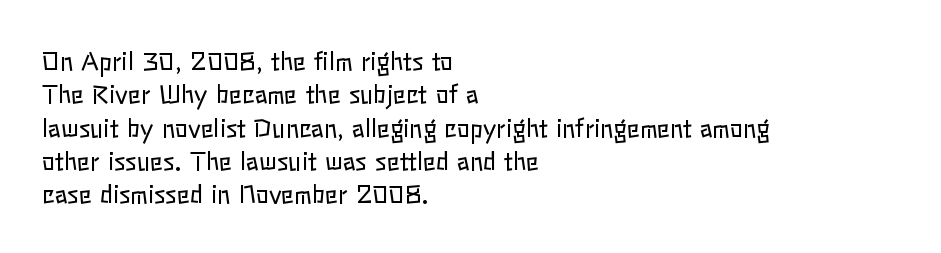
Q: Is the text bold? A: No.
Q: Is the text italic (slanted)? A: No, it is upright.
Q: Is the text underlined? A: No.
Q: How is the paragraph aligned? A: Left-aligned.
Q: Is the spacing between letters normal or unusually wide? A: Normal.
Q: Is the spacing between lines tight, normal or loose? A: Normal.
